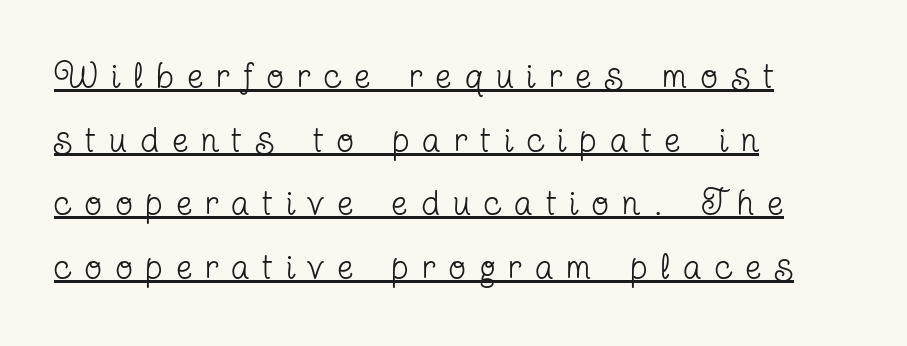
Q: Is the text bold? A: No.
Q: Is the text italic (slanted)? A: No, it is upright.
Q: Is the typeface a serif or a sans-serif typeface? A: Serif.
Q: Is the text underlined? A: Yes.
Q: How is the paragraph aligned? A: Left-aligned.
Q: Is the spacing between letters normal or unusually wide? A: Unusually wide.
Q: Width (condensed, normal, or wide)? A: Condensed.
Q: Stroke contrast? A: Low.
Q: x-height? A: Medium.
Q: Monospaced? A: No.
